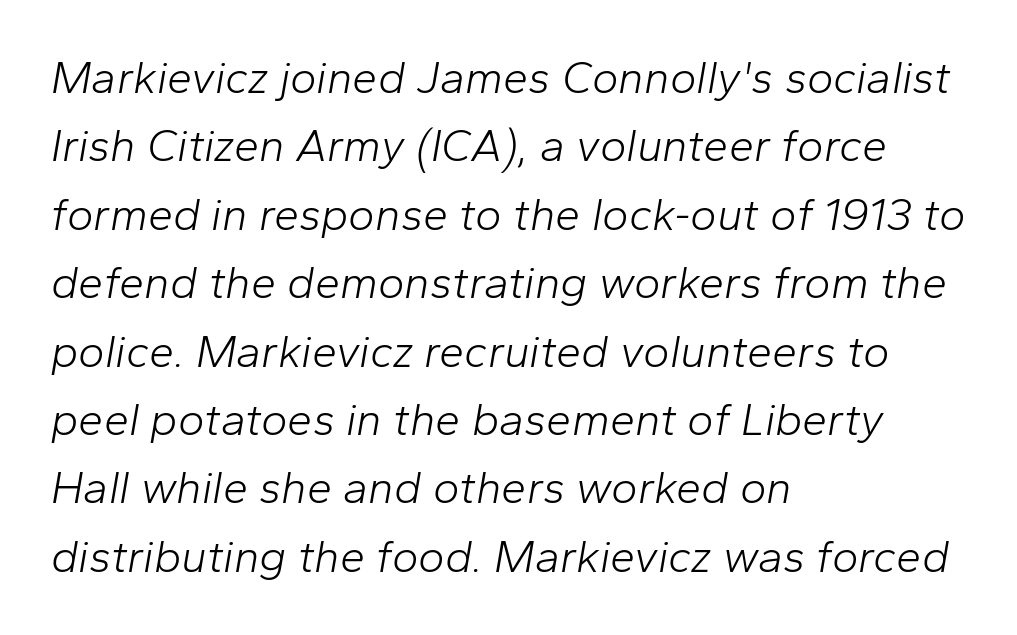
Q: Is the text bold? A: No.
Q: Is the text italic (slanted)? A: Yes, it leans right by about 10 degrees.
Q: Is the text underlined? A: No.
Q: How is the paragraph aligned? A: Left-aligned.
Q: Is the spacing between letters normal or unusually wide? A: Normal.
Q: Is the spacing between lines tight, normal or loose? A: Normal.
Q: Width (condensed, normal, or wide)? A: Normal.
Q: Stroke contrast? A: Low.
Q: x-height? A: Medium.
Q: Monospaced? A: No.
